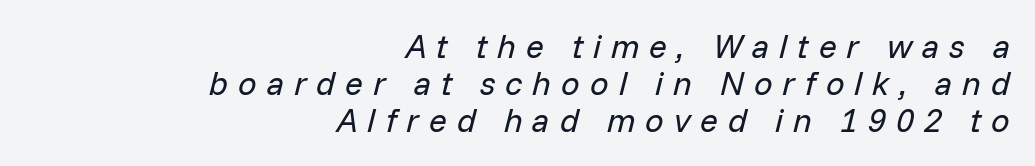
The image shows 33 px regular-weight type, italic (leaning right); set right-aligned, tight line spacing (1.12x), unusually wide letter spacing (+0.3 em), not underlined; low stroke contrast and a medium x-height.
